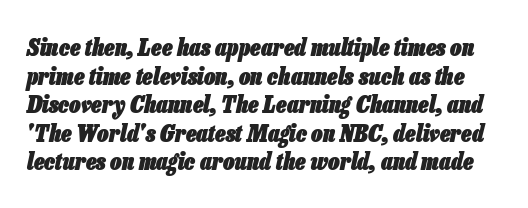
The type is set solid horizontally, with unmodified tracking. Chunky letters — that's bold for sure. Plain, unruled lines of type. You can tell it's italic because the verticals aren't actually vertical.
